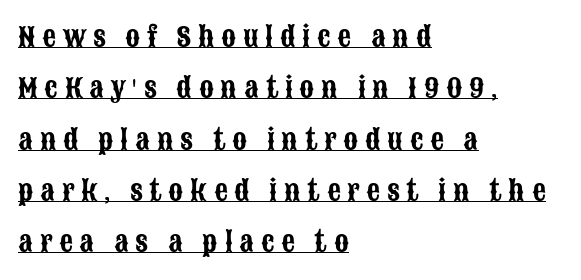
The image shows 27 px text type, upright; set left-aligned, loose line spacing (1.9x), unusually wide letter spacing (+0.25 em), underlined.
